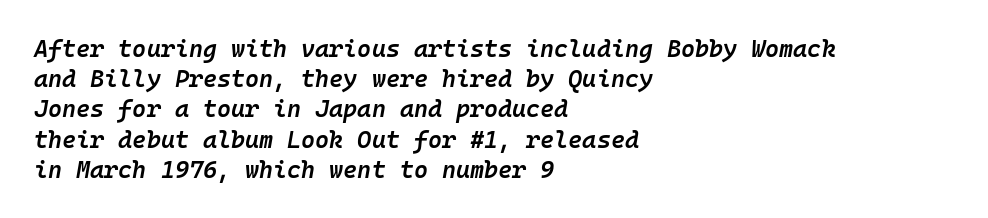
Notice how descenders clear the ascenders below comfortably — that's standard leading. Weight: semibold (demi). Students, note that the glyphs here touch the page at normal intervals. The paragraph shown leans on its left margin.
